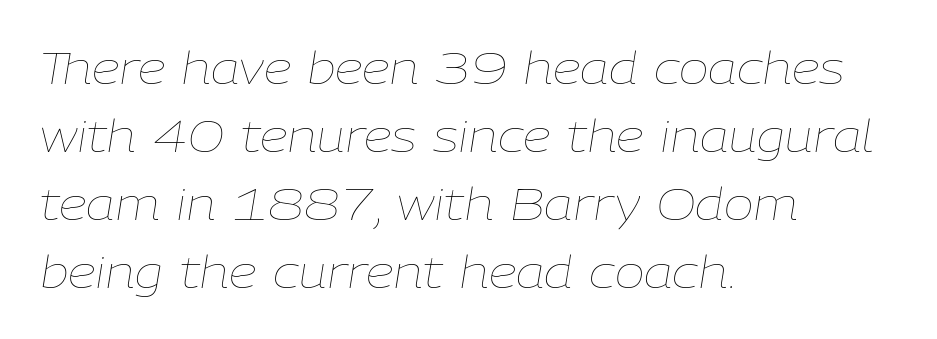
The image shows 45 px thin type, italic (leaning right); set left-aligned, normal line spacing (1.51x), normal letter spacing, not underlined; low stroke contrast and a medium x-height.
